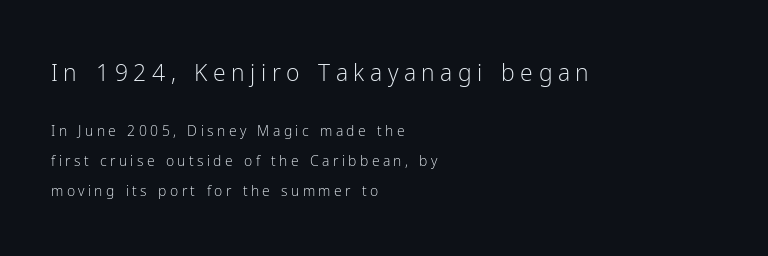
Plain, unruled lines of type. Rendered with straight, roman letterforms. Casual observation: everything's shoved over to the left. Stems and bowls with no extra thickness — not bold. Students, observe: this is what heavily led, spacious text looks like.
